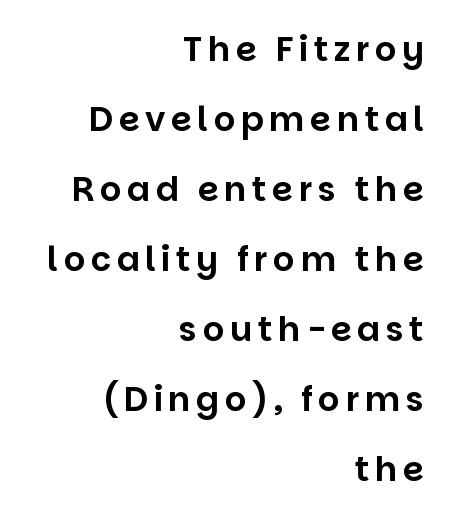
Think of a printed novel: that variable character pitch is what you see here. Serifs: no, the terminals of the letterforms are clean. The space beneath each line is pristine and unruled. Vertically, the passage feels expansive, rows floating well apart.
